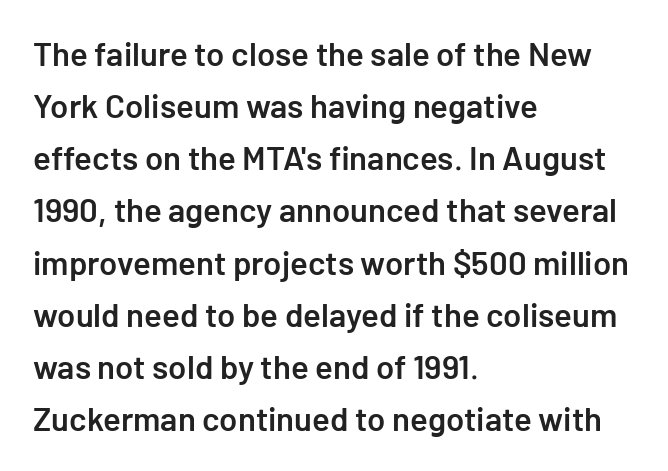
The image shows 33 px semibold sans-serif type, upright; set left-aligned, normal line spacing (1.58x), normal letter spacing, not underlined; low stroke contrast and a medium x-height.
